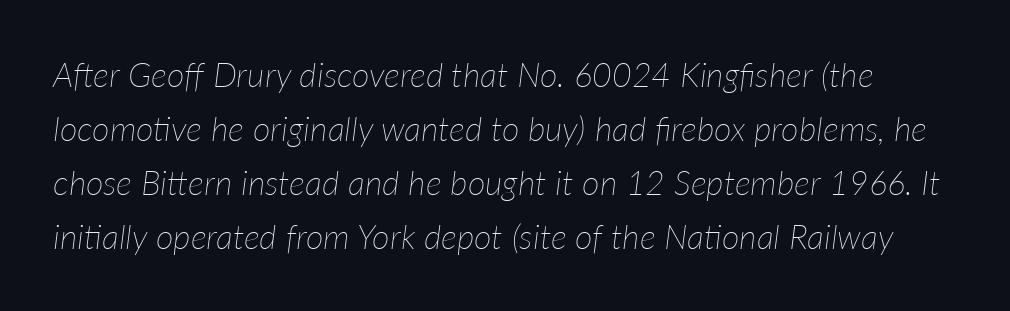
Any mark beneath the type? The region is blank. Letter spacing: default. Would a proofreader flag this as italicized? Yes. The letters advance in unequal steps, a hallmark of proportional type. A normal amount of white space separates one row of letters from the next.
